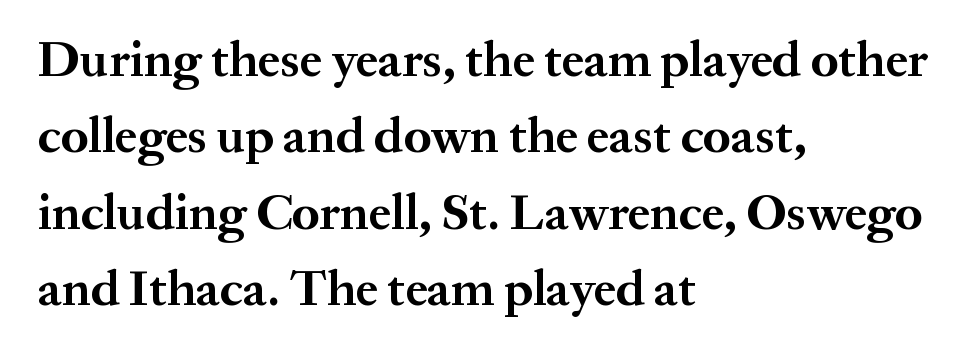
The image shows 50 px bold serif type, upright; set left-aligned, normal line spacing (1.53x), normal letter spacing, not underlined; medium stroke contrast and a medium x-height.
